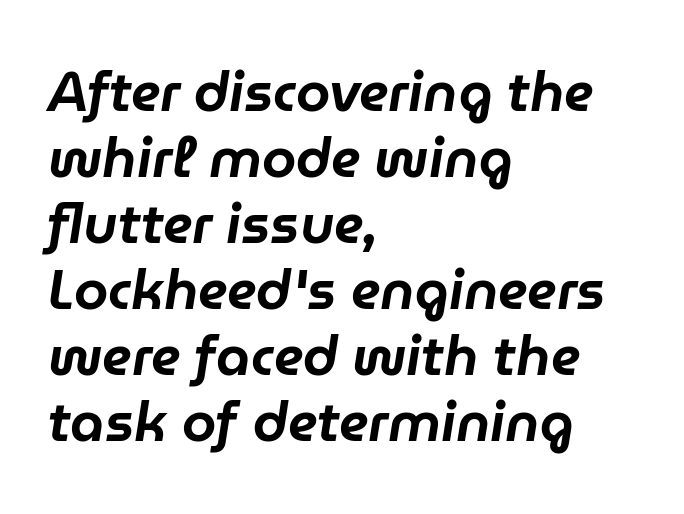
Q: Is the text italic (slanted)? A: Yes, it leans right by about 9 degrees.
Q: Is the text underlined? A: No.
Q: How is the paragraph aligned? A: Left-aligned.
Q: Is the spacing between letters normal or unusually wide? A: Normal.
Q: Width (condensed, normal, or wide)? A: Normal.
Q: Stroke contrast? A: Low.
Q: x-height? A: Medium.
Q: Monospaced? A: No.
